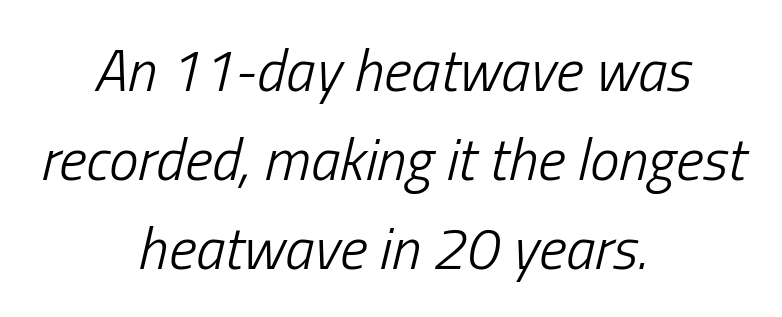
The image shows 59 px light, condensed type, italic (leaning right); set centered, normal line spacing (1.51x), normal letter spacing, not underlined; low stroke contrast and a medium x-height.
